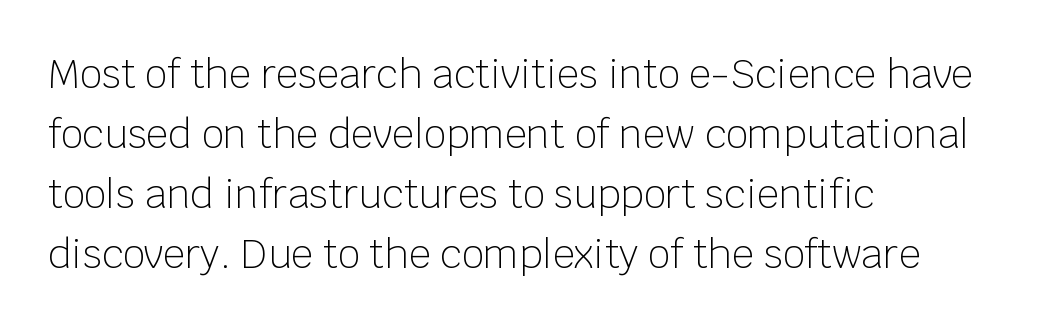
The type is set solid horizontally, with unmodified tracking. Check under the words: just untouched page. Horizontal alignment here is leftward, the default for most running prose. A typesetter would call this proportional, since set widths differ per character. The axis of the letterforms is exactly vertical.
